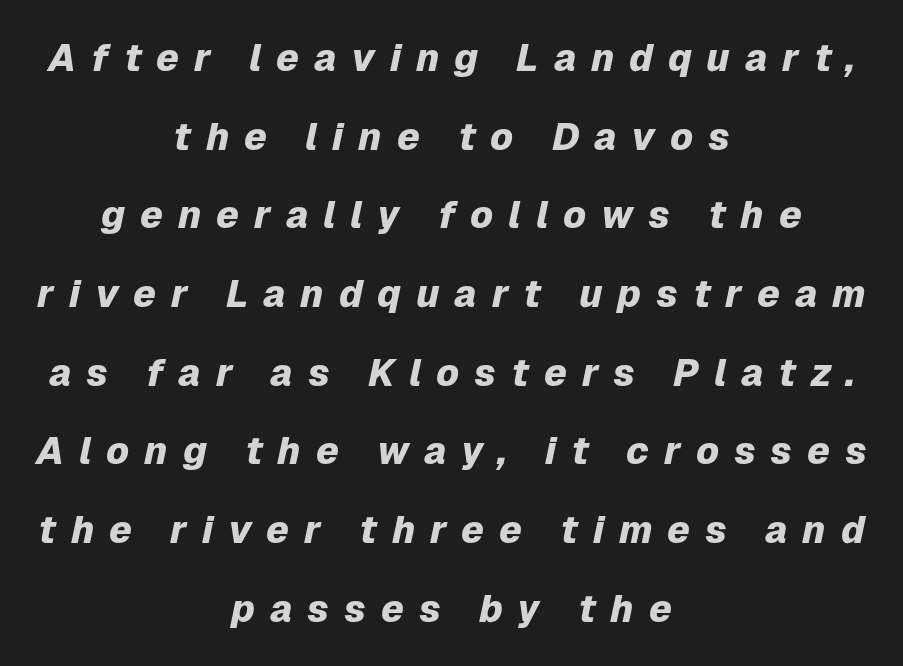
The letterforms stand isolated, each surrounded by extra space. Caption: multi-line text, centered on the measure. Varying glyph widths throughout — classic text-font behaviour. Glance below the letters and you will spot only blank space. Is the type bold? Yes — the strokes are clearly thick and heavy.
